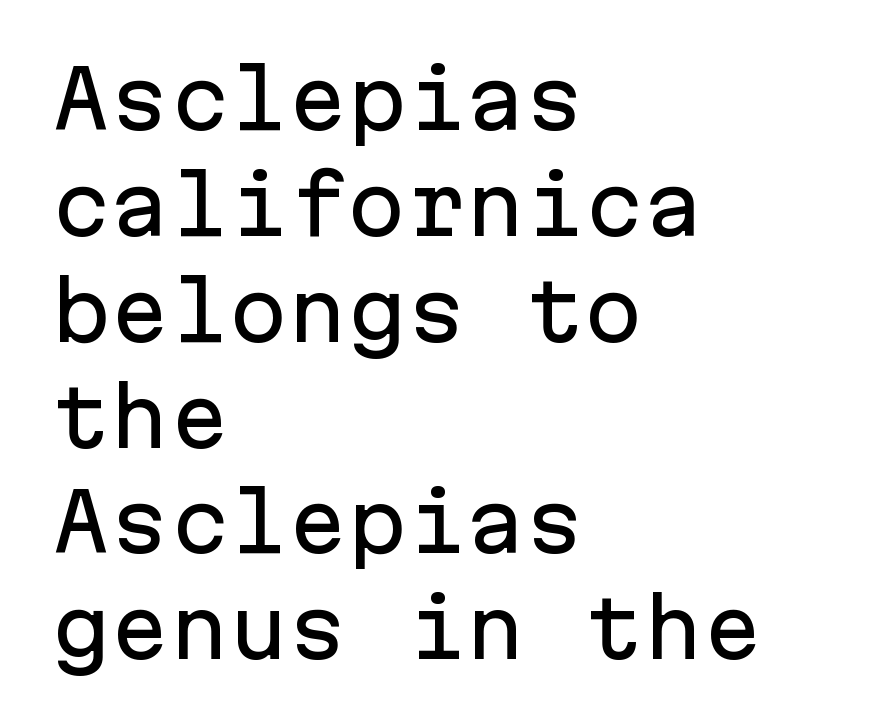
The tracking reads as untouched default to a designer's eye. Regarding leading, the lines here are spaced in the standard way. The space beneath each line is pristine and unruled. The font's upright variant was chosen for this text. Looks like terminal output: every glyph gets an equal slot.
